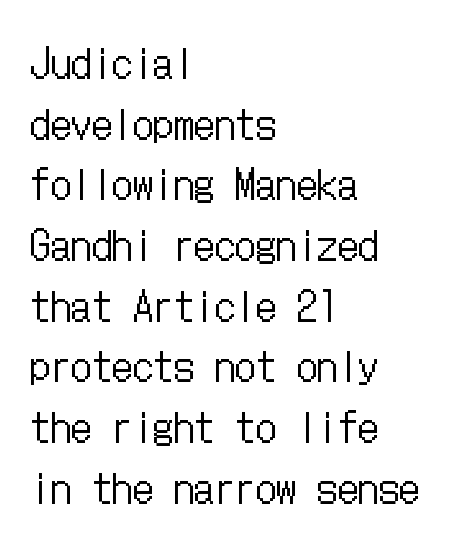
The image shows 41 px regular-weight, condensed type, upright; set left-aligned, normal line spacing (1.48x), normal letter spacing, not underlined; low stroke contrast and a medium x-height.
